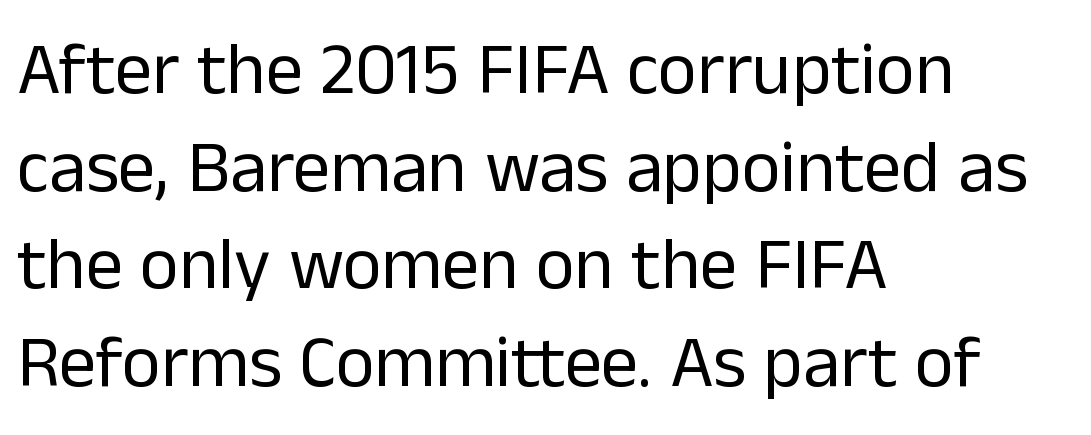
{"serif": "no", "italic": "no", "bold": "no", "weight": "regular", "width": "normal", "stroke_contrast": "low", "x_height": "medium", "monospaced": "no", "underline": "no", "align": "left", "line_spacing": "normal", "line_spacing_ratio": 1.32, "letter_spacing": "normal", "letter_spacing_em": 0.0, "glyph_px": 74}
